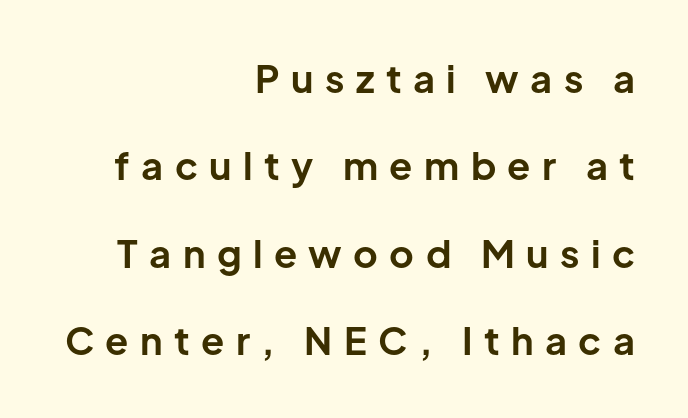
Q: Is the text bold? A: Yes.
Q: Is the text italic (slanted)? A: No, it is upright.
Q: Is the typeface a serif or a sans-serif typeface? A: Sans-serif.
Q: Is the text underlined? A: No.
Q: How is the paragraph aligned? A: Right-aligned.
Q: Is the spacing between letters normal or unusually wide? A: Unusually wide.
Q: Is the spacing between lines tight, normal or loose? A: Loose.
Q: Width (condensed, normal, or wide)? A: Normal.
Q: Stroke contrast? A: Low.
Q: x-height? A: Medium.
Q: Monospaced? A: No.
